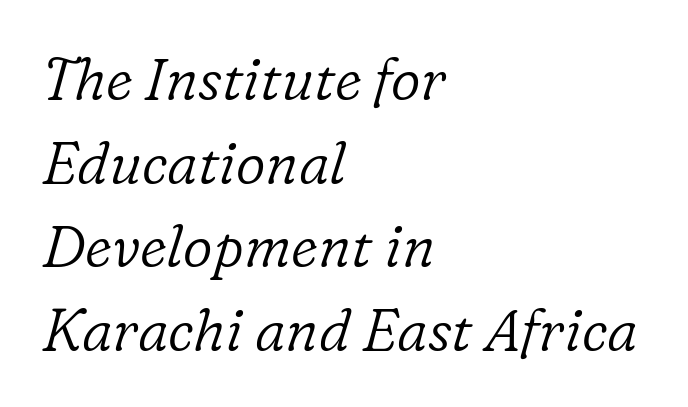
Q: Is the text bold? A: No.
Q: Is the text italic (slanted)? A: Yes, it leans right by about 16 degrees.
Q: Is the typeface a serif or a sans-serif typeface? A: Serif.
Q: Is the text underlined? A: No.
Q: How is the paragraph aligned? A: Left-aligned.
Q: Is the spacing between letters normal or unusually wide? A: Normal.
Q: Is the spacing between lines tight, normal or loose? A: Normal.
Q: Width (condensed, normal, or wide)? A: Normal.
Q: Stroke contrast? A: Low.
Q: x-height? A: Medium.
Q: Monospaced? A: No.
